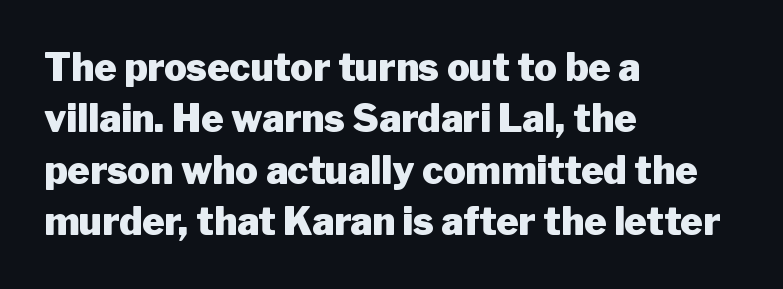
The image shows 38 px heavy sans-serif type, upright; set left-aligned, normal line spacing (1.35x), normal letter spacing, not underlined; low stroke contrast and a medium x-height.
